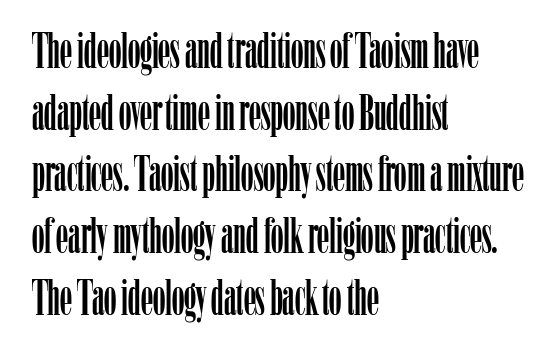
Short note: letters normally spaced. Little horizontal feet cap the strokes, marking this as serif type. In terms of leading, this rendering sits right in the middle. The paragraph has a hard left edge and a soft right edge. The axis of the letterforms is exactly vertical. Rule under the text: the space is simply empty.
